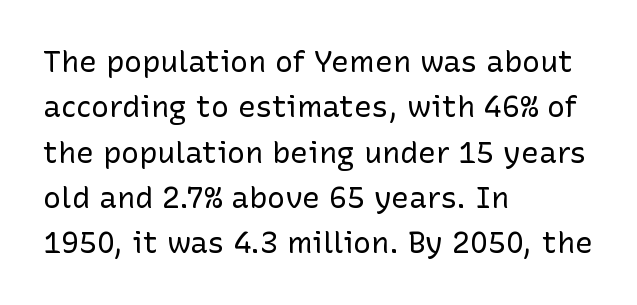
{"serif": "no", "italic": "no", "bold": "no", "weight": "regular", "width": "normal", "stroke_contrast": "low", "x_height": "medium", "monospaced": "no", "underline": "no", "align": "left", "line_spacing": "normal", "line_spacing_ratio": 1.51, "letter_spacing": "normal", "letter_spacing_em": 0.0, "glyph_px": 30}
